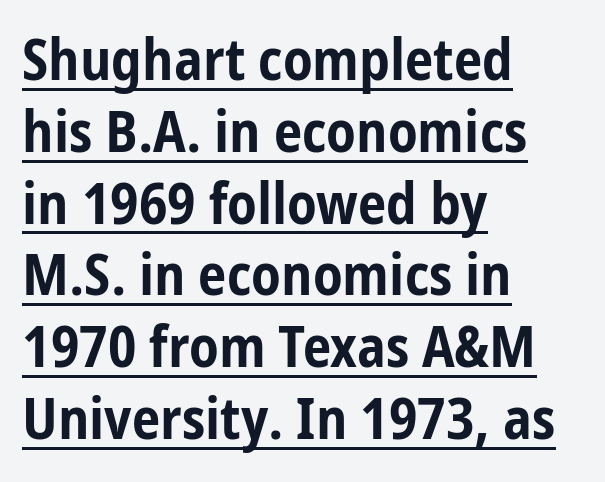
Q: Is the text bold? A: Yes.
Q: Is the text italic (slanted)? A: No, it is upright.
Q: Is the typeface a serif or a sans-serif typeface? A: Sans-serif.
Q: Is the text underlined? A: Yes.
Q: How is the paragraph aligned? A: Left-aligned.
Q: Is the spacing between letters normal or unusually wide? A: Normal.
Q: Is the spacing between lines tight, normal or loose? A: Normal.
Q: Width (condensed, normal, or wide)? A: Condensed.
Q: Stroke contrast? A: Low.
Q: x-height? A: Medium.
Q: Monospaced? A: No.
